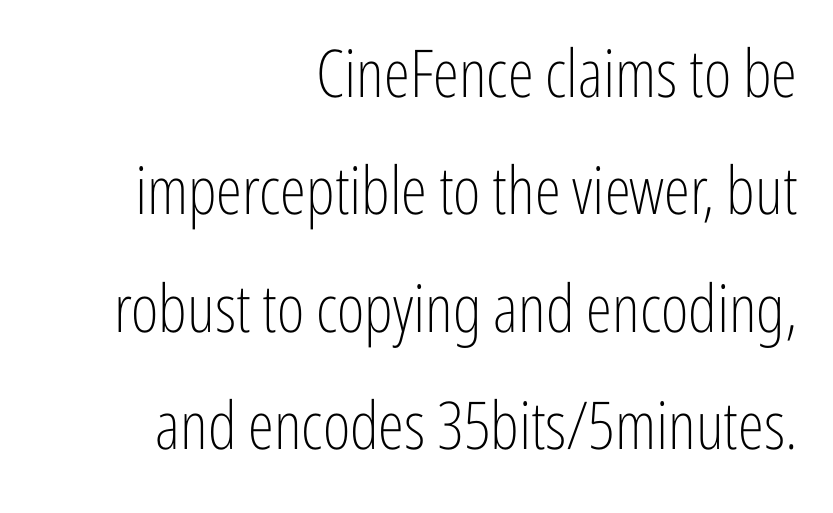
The face used here is a sans, in the tradition of grotesques and geometrics. The typeface has the unassuming heft of standard copy or less. A flush-right, rag-left setting is used for this passage. Each letter keeps its own natural width here, so spacing adapts to shape. Descenders are the only things crossing below the line.
